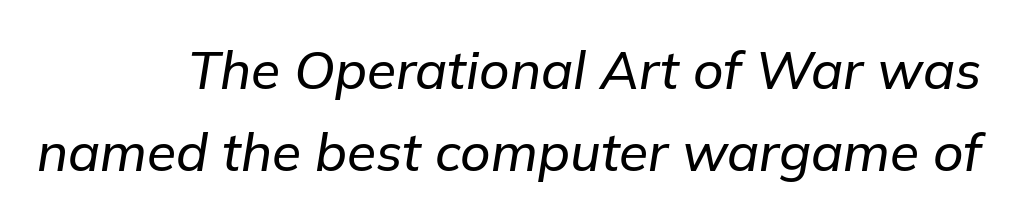
The image shows 53 px text type, italic (leaning right); set normal line spacing (1.55x), normal letter spacing, not underlined; low stroke contrast and a medium x-height.
